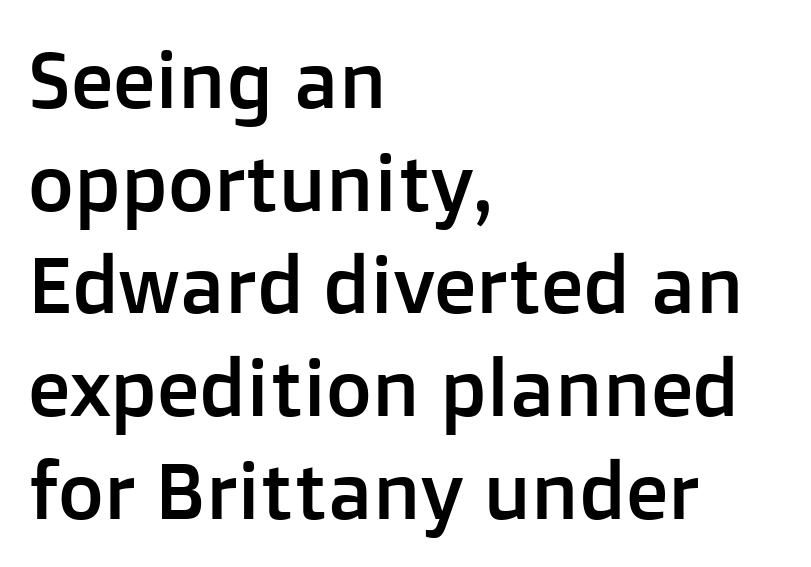
Q: Is the text italic (slanted)? A: No, it is upright.
Q: Is the typeface a serif or a sans-serif typeface? A: Sans-serif.
Q: Is the text underlined? A: No.
Q: How is the paragraph aligned? A: Left-aligned.
Q: Is the spacing between letters normal or unusually wide? A: Normal.
Q: Is the spacing between lines tight, normal or loose? A: Normal.
Q: Width (condensed, normal, or wide)? A: Normal.
Q: Stroke contrast? A: Low.
Q: x-height? A: Medium.
Q: Monospaced? A: No.
